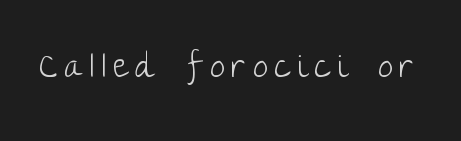
Q: Is the text bold? A: No.
Q: Is the text italic (slanted)? A: No, it is upright.
Q: Is the typeface a serif or a sans-serif typeface? A: Sans-serif.
Q: Is the text underlined? A: No.
Q: Is the spacing between letters normal or unusually wide? A: Unusually wide.
Q: Width (condensed, normal, or wide)? A: Normal.
Q: Stroke contrast? A: Low.
Q: x-height? A: Large.
Q: Monospaced? A: No.
